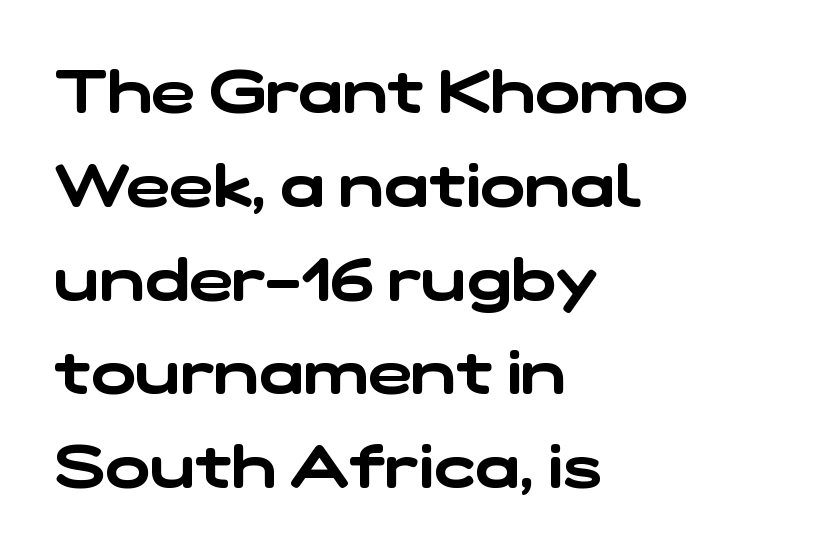
{"serif": "no", "width": "wide", "stroke_contrast": "low", "x_height": "medium", "monospaced": "no", "underline": "no", "align": "left", "line_spacing": "normal", "line_spacing_ratio": 1.59, "letter_spacing": "normal", "letter_spacing_em": 0.0, "glyph_px": 59}
